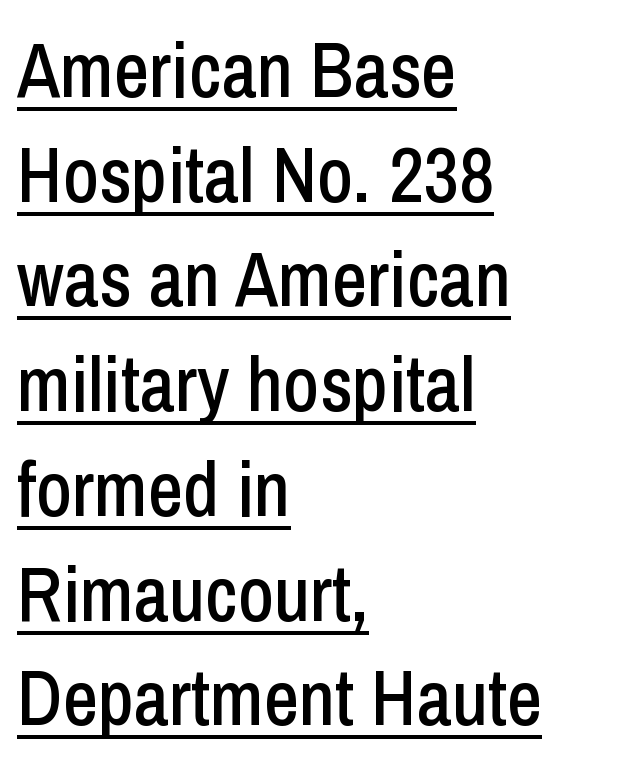
{"serif": "no", "italic": "no", "width": "condensed", "stroke_contrast": "low", "x_height": "medium", "monospaced": "no", "underline": "yes", "align": "left", "line_spacing": "normal", "line_spacing_ratio": 1.36, "letter_spacing": "normal", "letter_spacing_em": 0.0, "glyph_px": 77}
